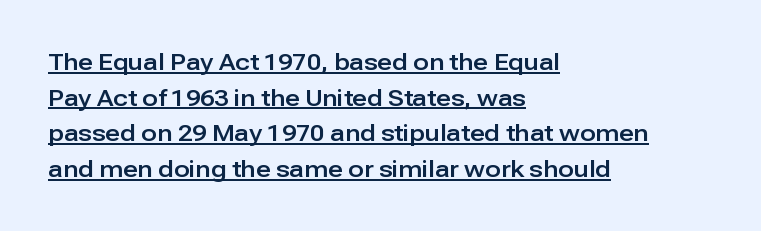
The paragraph has a hard left edge and a soft right edge. Tracking value appears to be zero — textbook default spacing. Line spacing here is normal. Quick note: underline on. The type sits square on the baseline with zero lean.
